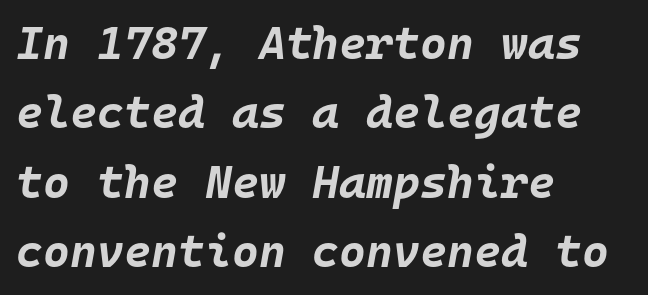
{"italic": "yes", "lean": "right", "slant_degrees": 10, "bold": "yes", "weight": "bold", "width": "normal", "stroke_contrast": "low", "x_height": "large", "monospaced": "yes", "underline": "no", "align": "left", "line_spacing": "normal", "line_spacing_ratio": 1.51, "letter_spacing": "normal", "letter_spacing_em": 0.0, "glyph_px": 46}
